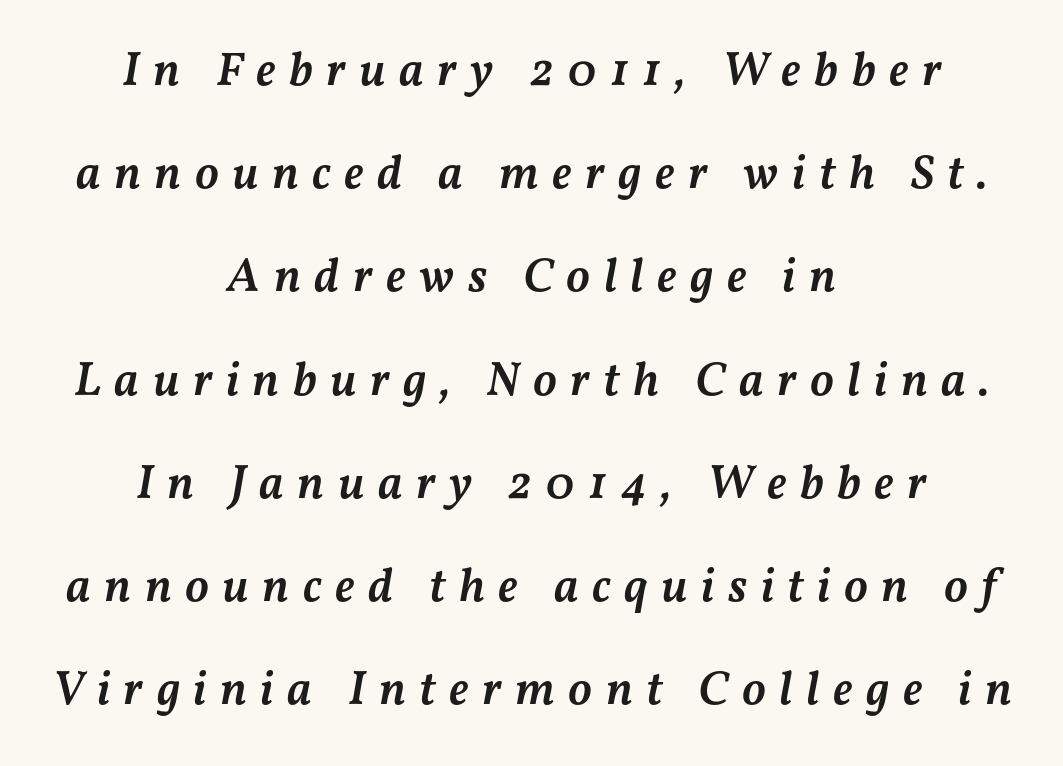
Q: Is the text bold? A: Semi-bold.
Q: Is the text italic (slanted)? A: Yes, it leans right by about 11 degrees.
Q: Is the text underlined? A: No.
Q: How is the paragraph aligned? A: Centered.
Q: Is the spacing between letters normal or unusually wide? A: Unusually wide.
Q: Is the spacing between lines tight, normal or loose? A: Loose.
Q: Width (condensed, normal, or wide)? A: Normal.
Q: Stroke contrast? A: Medium.
Q: x-height? A: Medium.
Q: Monospaced? A: No.
